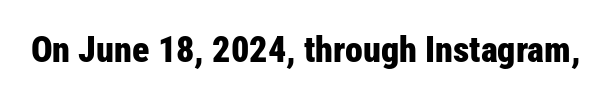
The image shows 36 px bold, condensed sans-serif type, upright; set normal letter spacing, not underlined; low stroke contrast and a medium x-height.
